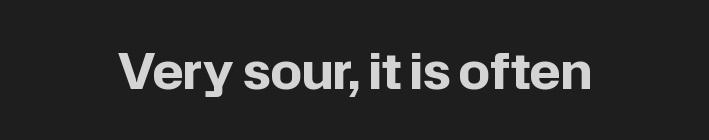
The image shows 49 px bold sans-serif type, upright; set centered, normal letter spacing, not underlined; low stroke contrast and a medium x-height.
